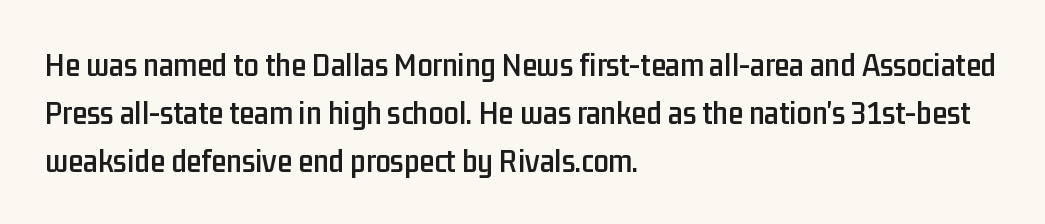
The image shows 34 px condensed sans-serif type, upright; set left-aligned, normal line spacing (1.41x), normal letter spacing, not underlined; low stroke contrast and a medium x-height.
